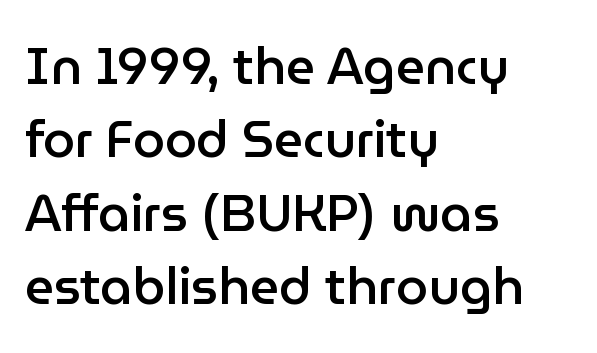
Q: Is the text bold? A: Semi-bold.
Q: Is the text italic (slanted)? A: No, it is upright.
Q: Is the typeface a serif or a sans-serif typeface? A: Sans-serif.
Q: Is the text underlined? A: No.
Q: How is the paragraph aligned? A: Left-aligned.
Q: Is the spacing between letters normal or unusually wide? A: Normal.
Q: Is the spacing between lines tight, normal or loose? A: Normal.
Q: Width (condensed, normal, or wide)? A: Normal.
Q: Stroke contrast? A: Low.
Q: x-height? A: Medium.
Q: Monospaced? A: No.
